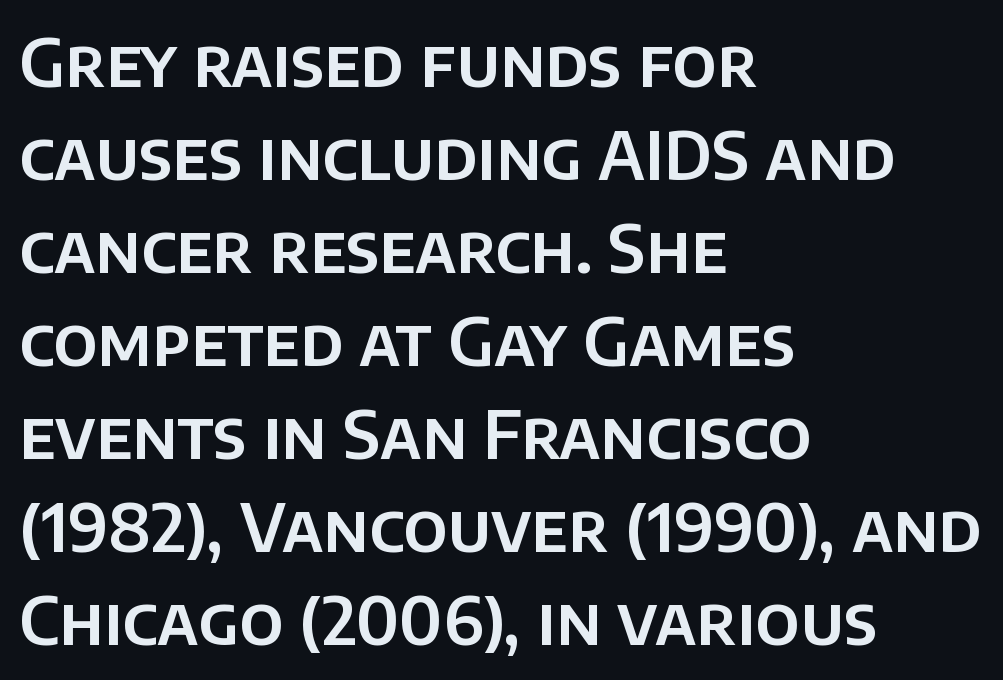
Every row of glyphs begins at an identical x-position on the left. The letters stand upright; this is a roman face. The words here are not underlined. Classification — sans serif. Evenly set lines give the paragraph a standard silhouette. A typesetter would call this zero additional tracking.
